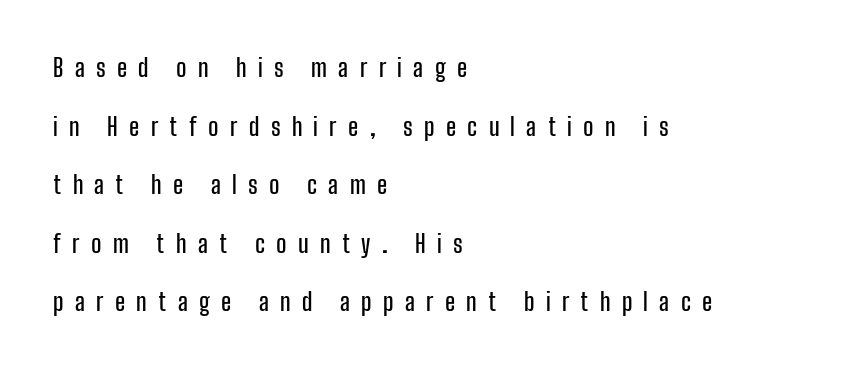
The image shows 24 px text type, upright; set left-aligned, loose line spacing (2.44x), unusually wide letter spacing (+0.47 em), not underlined.
